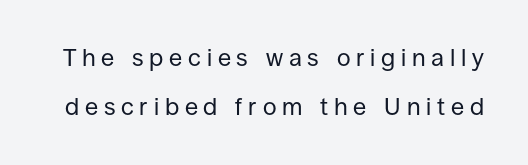
{"italic": "no", "bold": "no", "underline": "no", "line_spacing": "loose", "line_spacing_ratio": 2.04, "letter_spacing": "wide", "letter_spacing_em": 0.24, "glyph_px": 24}
